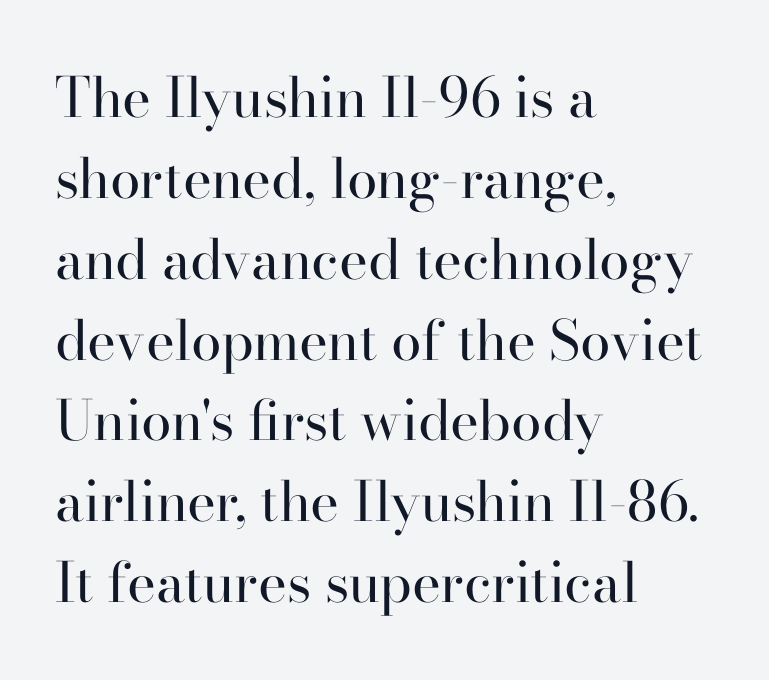
The typeface has the unassuming heft of standard copy or less. This is serif lettering, the kind often seen in printed books. Just letters on the line, the space beneath them empty. These lines were composed using upright roman letters.
